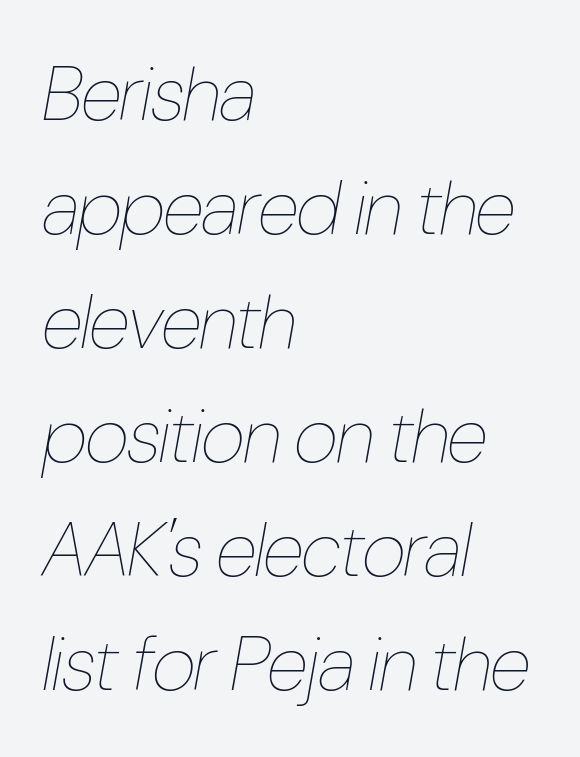
The image shows 77 px thin, condensed type, italic (leaning right); set left-aligned, normal line spacing (1.48x), normal letter spacing, not underlined; low stroke contrast and a medium x-height.
